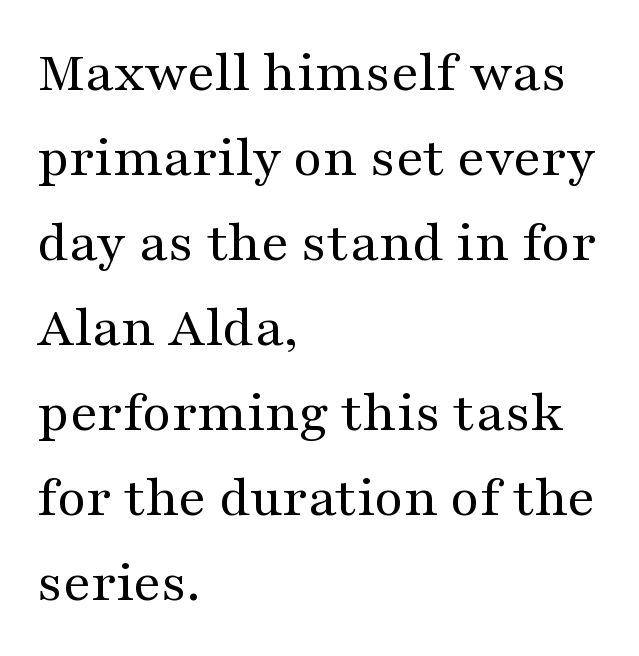
The image shows 59 px regular-weight, wide serif type, upright; set left-aligned, normal line spacing (1.44x), normal letter spacing, not underlined; medium stroke contrast and a medium x-height.
